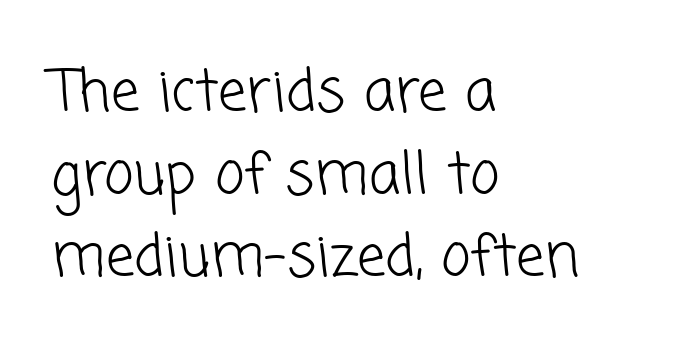
The image shows 57 px light sans-serif type; set left-aligned, normal line spacing (1.45x), normal letter spacing, not underlined; low stroke contrast and a medium x-height.
